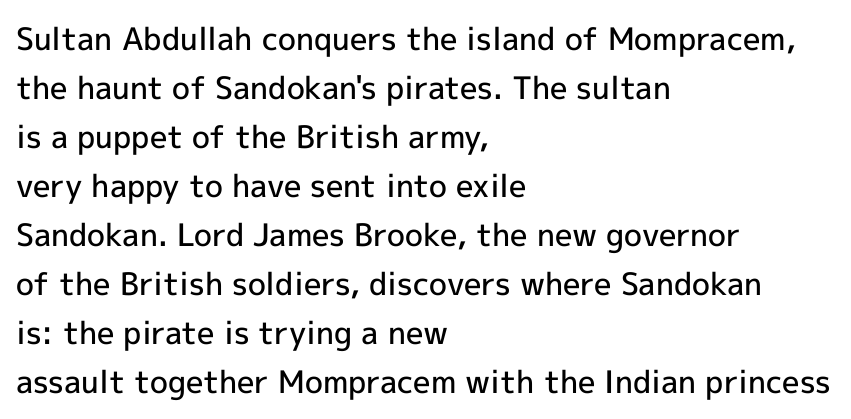
The rendering uses a semibold face; strokes are thickened but not to full bold. The space between consecutive lines is moderate. One-word summary of the alignment: left. You can tell from the bare stems that sans-serif type was used. Note the varied advance widths — an 'i' is clearly narrower than an 'm'.
